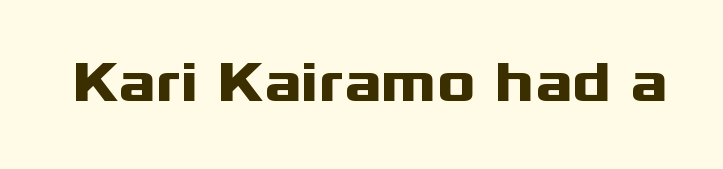
Q: Is the text bold? A: Yes.
Q: Is the text italic (slanted)? A: No, it is upright.
Q: Is the typeface a serif or a sans-serif typeface? A: Sans-serif.
Q: Is the text underlined? A: No.
Q: Is the spacing between letters normal or unusually wide? A: Normal.
Q: Width (condensed, normal, or wide)? A: Wide.
Q: Stroke contrast? A: Medium.
Q: x-height? A: Medium.
Q: Monospaced? A: No.
